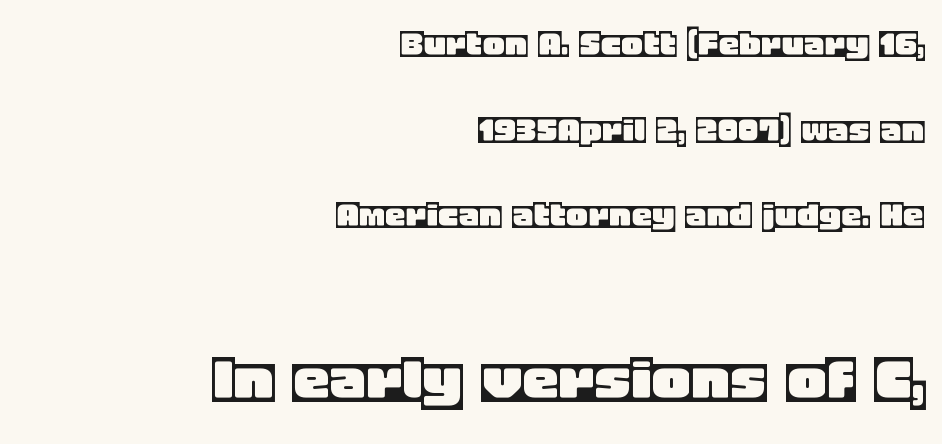
The passage is arranged like a letterhead date or caption credit — flush right. In terms of leading, this rendering errs on the spacious side. Note the varied advance widths — an 'i' is clearly narrower than an 'm'. The type sits square on the baseline with zero lean. Letter spacing: default. Note: smaller setting up top, larger setting below.
